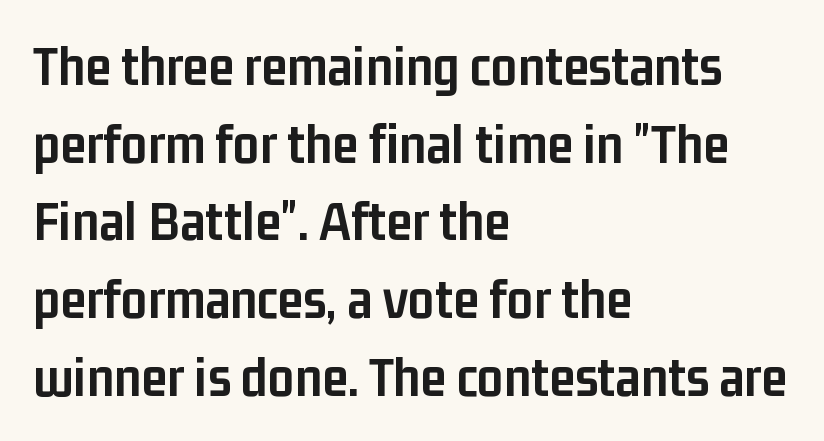
{"serif": "no", "italic": "no", "bold": "yes", "weight": "semibold", "width": "condensed", "stroke_contrast": "low", "x_height": "medium", "monospaced": "no", "underline": "no", "align": "left", "line_spacing": "normal", "line_spacing_ratio": 1.34, "letter_spacing": "normal", "letter_spacing_em": 0.0, "glyph_px": 58}
